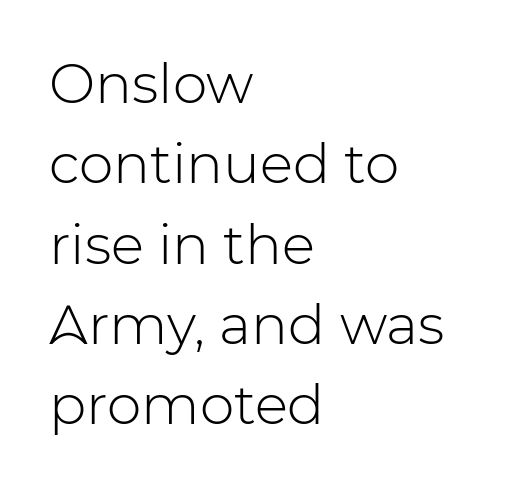
{"serif": "no", "italic": "no", "bold": "no", "weight": "light", "width": "normal", "stroke_contrast": "low", "x_height": "medium", "monospaced": "no", "underline": "no", "align": "left", "line_spacing": "normal", "line_spacing_ratio": 1.46, "letter_spacing": "normal", "letter_spacing_em": 0.0, "glyph_px": 55}
